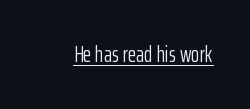
{"italic": "no", "bold": "no", "underline": "yes", "letter_spacing": "normal", "letter_spacing_em": 0.0, "glyph_px": 22}
